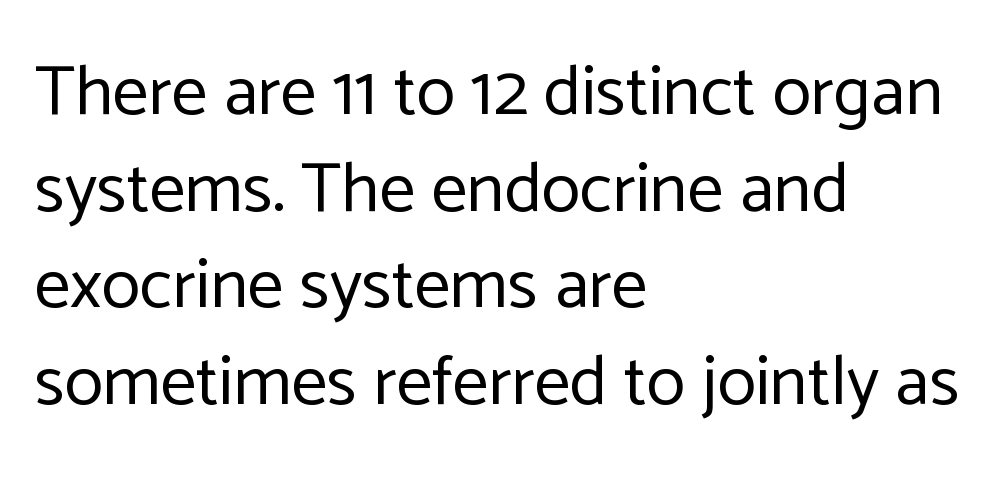
{"serif": "no", "italic": "no", "bold": "no", "weight": "regular", "width": "normal", "stroke_contrast": "low", "x_height": "medium", "monospaced": "no", "underline": "no", "align": "left", "line_spacing": "normal", "line_spacing_ratio": 1.36, "letter_spacing": "normal", "letter_spacing_em": 0.0, "glyph_px": 71}
